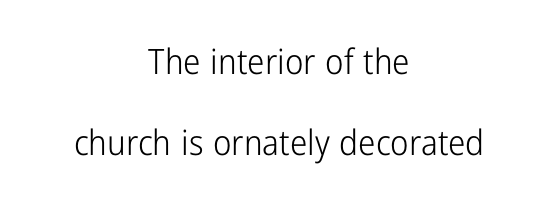
The image shows 35 px light, condensed sans-serif type, upright; set centered, loose line spacing (2.31x), normal letter spacing, not underlined; low stroke contrast and a medium x-height.
